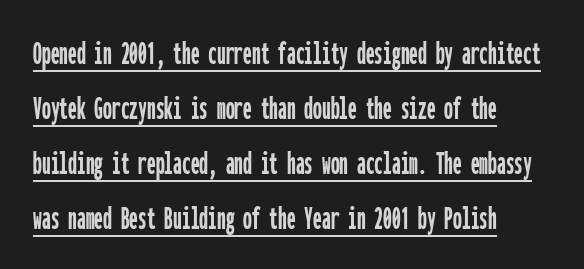
{"serif": "no", "italic": "no", "width": "condensed", "stroke_contrast": "low", "x_height": "medium", "monospaced": "yes", "underline": "yes", "align": "left", "line_spacing": "normal", "line_spacing_ratio": 1.57, "letter_spacing": "normal", "letter_spacing_em": 0.0, "glyph_px": 35}
